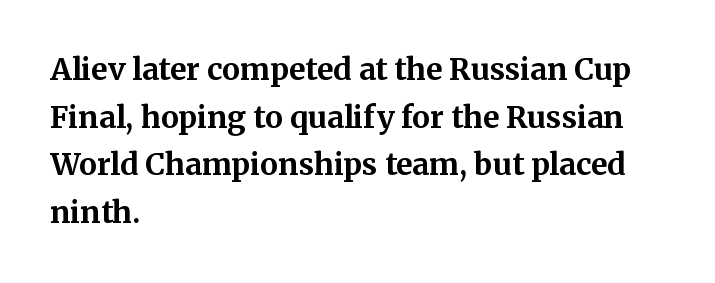
Q: Is the text bold? A: Yes.
Q: Is the text italic (slanted)? A: No, it is upright.
Q: Is the typeface a serif or a sans-serif typeface? A: Serif.
Q: Is the text underlined? A: No.
Q: How is the paragraph aligned? A: Left-aligned.
Q: Is the spacing between letters normal or unusually wide? A: Normal.
Q: Is the spacing between lines tight, normal or loose? A: Normal.
Q: Width (condensed, normal, or wide)? A: Normal.
Q: Stroke contrast? A: Medium.
Q: x-height? A: Medium.
Q: Monospaced? A: No.
